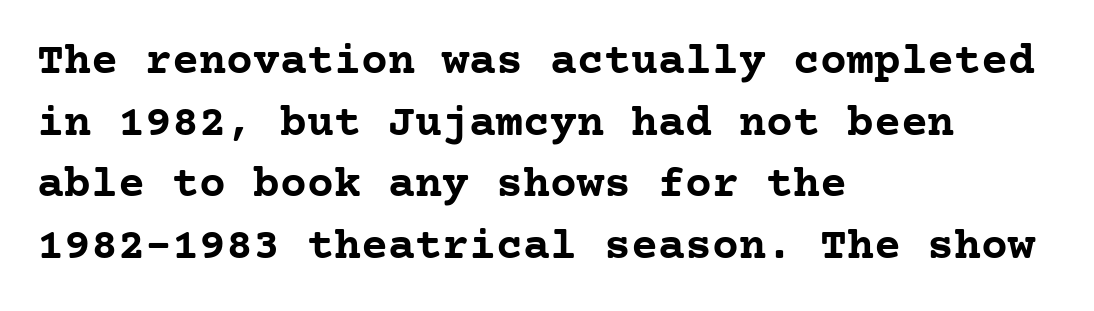
The image shows 45 px semibold serif type, upright; set left-aligned, normal line spacing (1.37x), normal letter spacing, not underlined; low stroke contrast and a medium x-height.
